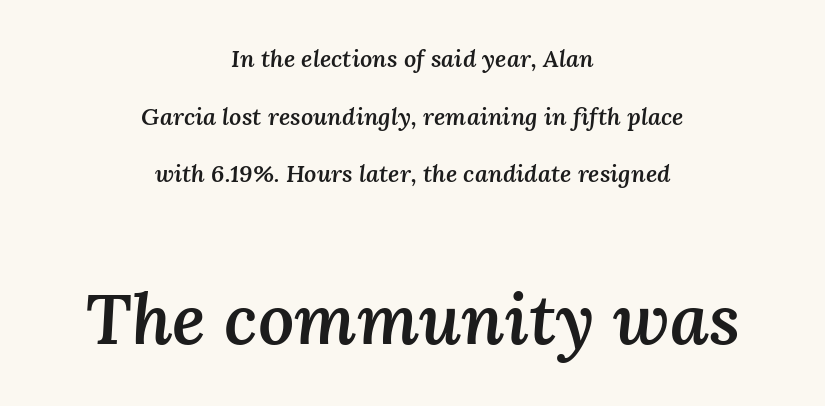
{"italic": "yes", "lean": "right", "slant_degrees": 3, "bold": "semi", "weight": "semibold", "width": "normal", "stroke_contrast": "medium", "x_height": "medium", "monospaced": "no", "underline": "no", "align": "center", "line_spacing": "loose", "line_spacing_ratio": 2.4, "letter_spacing": "normal", "letter_spacing_em": 0.0, "larger_block": "second", "size_ratio": 2.96, "glyph_px": 71}
